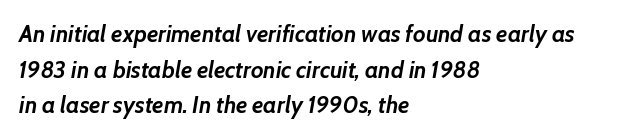
A typesetter would mark this as italic. Teacher's note: observe the even left margin — that is flush-left alignment. Caption: bold face, heavy strokes. Compared with typical paragraphs, the rows here are spaced about the same. Descenders are the only things crossing below the line. The type is set solid horizontally, with unmodified tracking.
